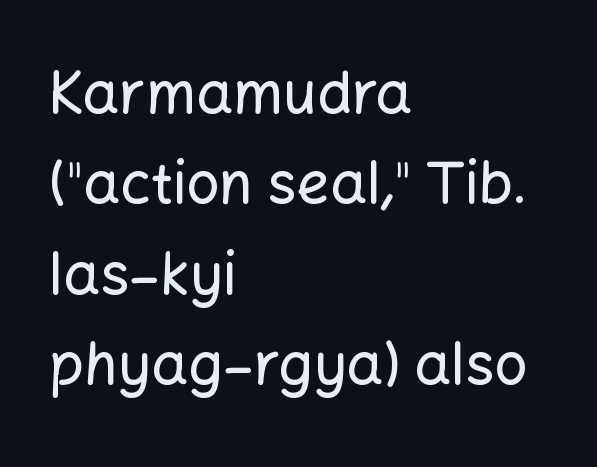
The image shows 58 px sans-serif type, upright; set left-aligned, normal line spacing (1.56x), normal letter spacing, not underlined; low stroke contrast and a medium x-height.
